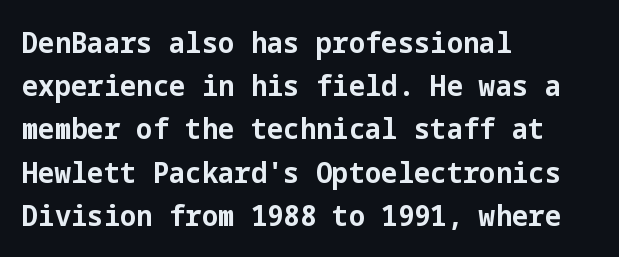
The image shows 29 px bold sans-serif type, upright; set left-aligned, normal line spacing (1.49x), normal letter spacing, not underlined; low stroke contrast and a medium x-height.
